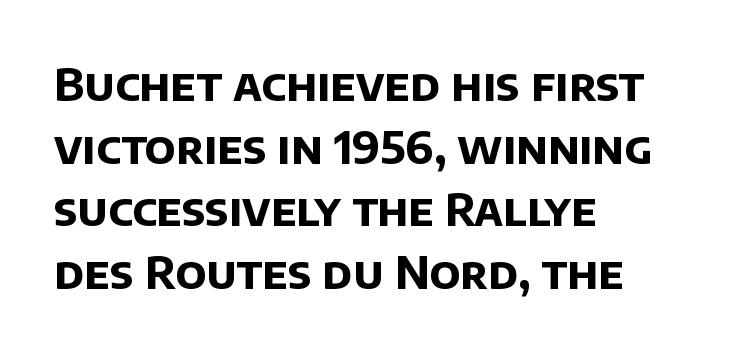
Classification — sans serif. Honestly, there is no underline to notice here at all. Rows of type keep a routine distance in the vertical direction. The passage shown is typed in a proportional face where columns would drift. Each line starts at the same left margin while the right side varies.
